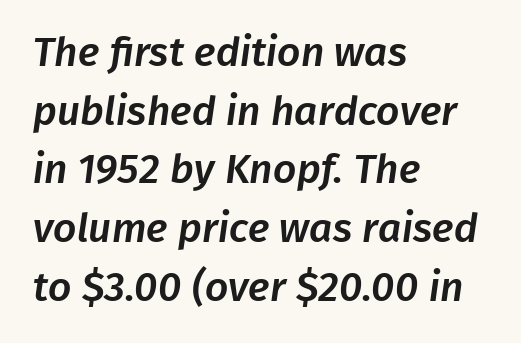
{"serif": "no", "width": "normal", "stroke_contrast": "low", "x_height": "medium", "monospaced": "no", "underline": "no", "align": "left", "line_spacing": "normal", "line_spacing_ratio": 1.43, "letter_spacing": "normal", "letter_spacing_em": 0.0, "glyph_px": 41}
